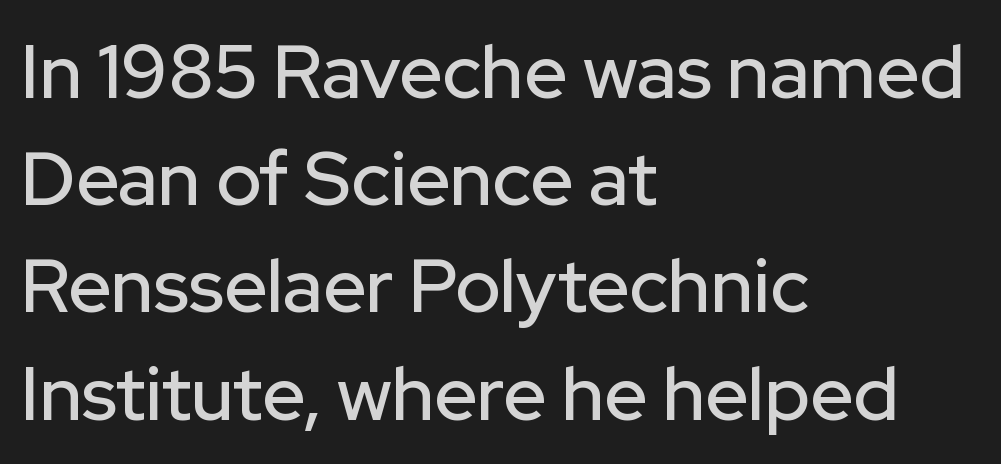
There is no visible air inserted between adjacent glyphs. Unlike a traditional serif, this face leaves its strokes unadorned. The baseline area is clear. The rag falls on the right side of this text block.
